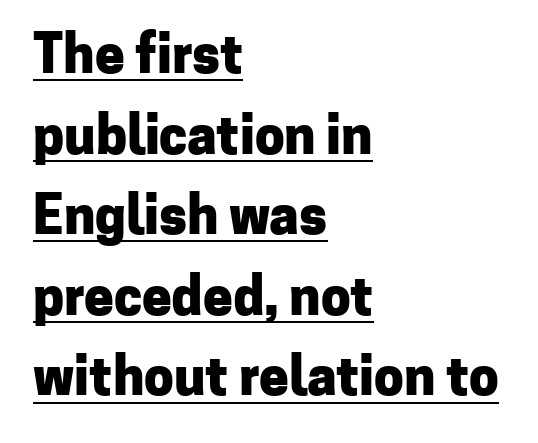
Q: Is the text bold? A: Yes.
Q: Is the text italic (slanted)? A: No, it is upright.
Q: Is the typeface a serif or a sans-serif typeface? A: Sans-serif.
Q: Is the text underlined? A: Yes.
Q: How is the paragraph aligned? A: Left-aligned.
Q: Is the spacing between letters normal or unusually wide? A: Normal.
Q: Is the spacing between lines tight, normal or loose? A: Normal.
Q: Width (condensed, normal, or wide)? A: Normal.
Q: Stroke contrast? A: Low.
Q: x-height? A: Medium.
Q: Monospaced? A: No.
